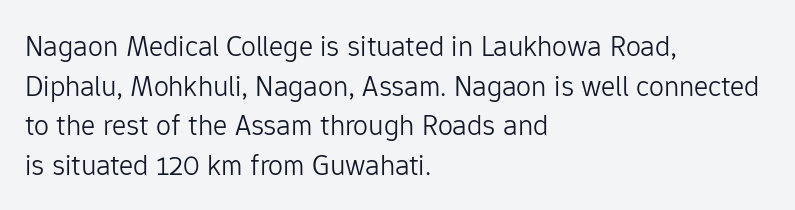
The image shows 30 px light sans-serif type, upright; set left-aligned, normal line spacing (1.32x), normal letter spacing, not underlined; low stroke contrast and a medium x-height.
